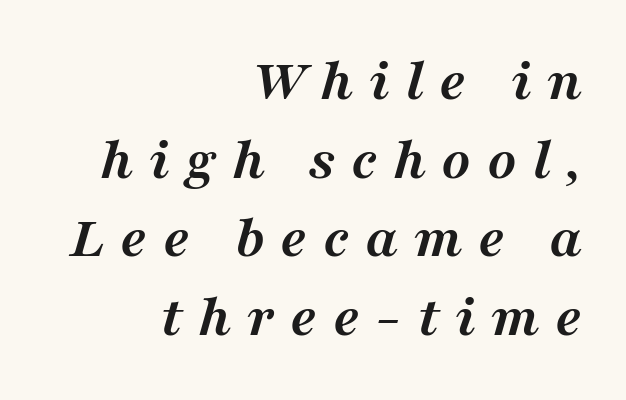
Bold? Absolutely — the strokes are thick and heavy. The specimen omits any rule beneath the text block's lines. Look at the tracking — it's clearly loosened, letters drifting apart. A typesetter would label this face a serif.
